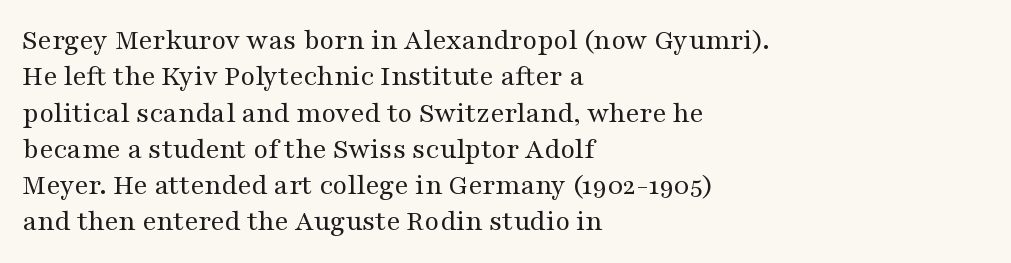
Q: Is the text bold? A: No.
Q: Is the text italic (slanted)? A: No, it is upright.
Q: Is the typeface a serif or a sans-serif typeface? A: Serif.
Q: Is the text underlined? A: No.
Q: How is the paragraph aligned? A: Left-aligned.
Q: Is the spacing between letters normal or unusually wide? A: Normal.
Q: Width (condensed, normal, or wide)? A: Wide.
Q: Stroke contrast? A: Medium.
Q: x-height? A: Medium.
Q: Monospaced? A: No.
